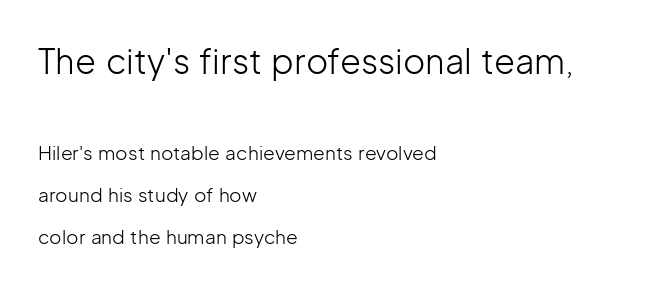
Q: Is the text bold? A: No.
Q: Is the text italic (slanted)? A: No, it is upright.
Q: Is the typeface a serif or a sans-serif typeface? A: Sans-serif.
Q: Is the text underlined? A: No.
Q: How is the paragraph aligned? A: Left-aligned.
Q: Is the spacing between letters normal or unusually wide? A: Normal.
Q: Is the spacing between lines tight, normal or loose? A: Loose.
Q: Which block of text is set in a larger size, the first (top) or the second (bottom)? A: The first (top) one.
Q: Width (condensed, normal, or wide)? A: Normal.
Q: Stroke contrast? A: Low.
Q: x-height? A: Medium.
Q: Monospaced? A: No.
